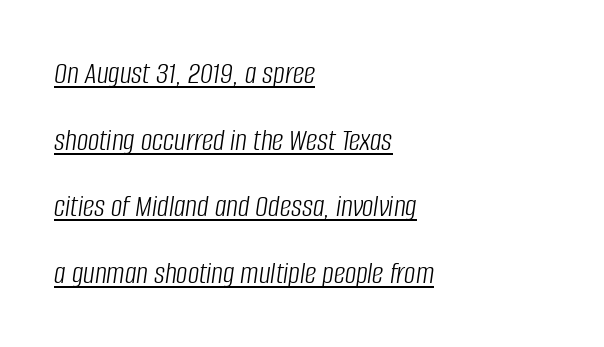
{"italic": "yes", "lean": "right", "slant_degrees": 8, "bold": "no", "weight": "light", "width": "condensed", "stroke_contrast": "low", "x_height": "large", "monospaced": "no", "underline": "yes", "align": "left", "line_spacing": "loose", "line_spacing_ratio": 2.08, "letter_spacing": "normal", "letter_spacing_em": 0.0, "glyph_px": 32}
